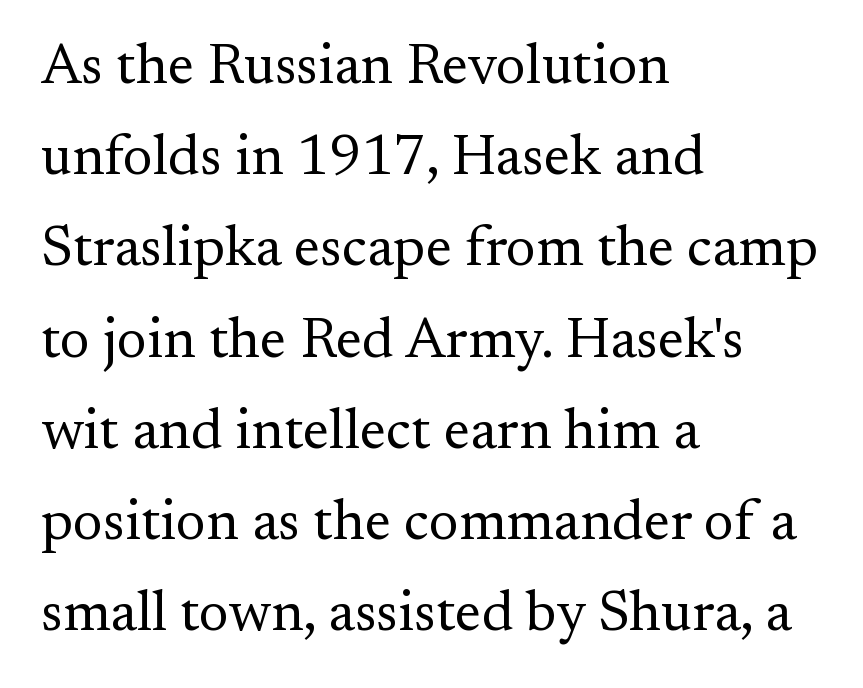
{"serif": "yes", "italic": "no", "bold": "no", "weight": "regular", "width": "normal", "stroke_contrast": "medium", "x_height": "small", "monospaced": "no", "underline": "no", "align": "left", "line_spacing": "normal", "line_spacing_ratio": 1.6, "letter_spacing": "normal", "letter_spacing_em": 0.0, "glyph_px": 57}
